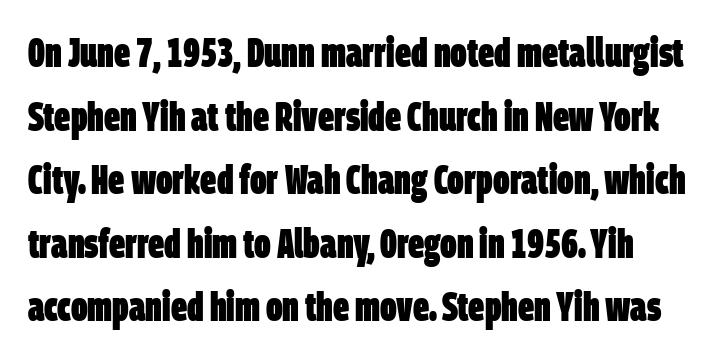
The image shows 40 px heavy, condensed sans-serif type; set normal line spacing (1.59x), normal letter spacing, not underlined; low stroke contrast and a large x-height.
